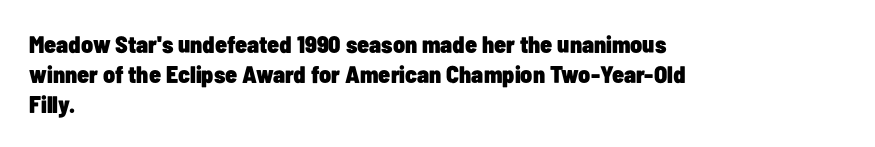
Q: Is the text bold? A: Yes.
Q: Is the text italic (slanted)? A: No, it is upright.
Q: Is the text underlined? A: No.
Q: How is the paragraph aligned? A: Left-aligned.
Q: Is the spacing between letters normal or unusually wide? A: Normal.
Q: Is the spacing between lines tight, normal or loose? A: Normal.
